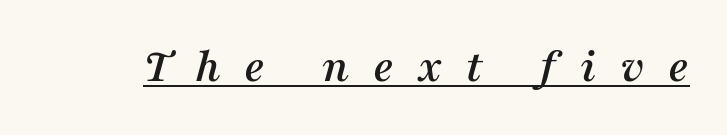
The image shows 48 px serif type, italic (leaning right); set unusually wide letter spacing (+0.49 em), underlined; medium stroke contrast and a medium x-height.
